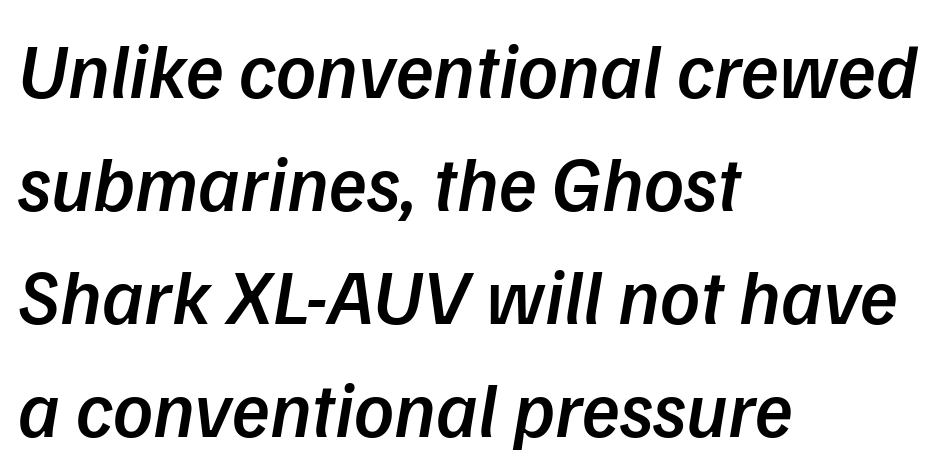
The image shows 78 px semibold type, italic (leaning right); set left-aligned, normal line spacing (1.45x), normal letter spacing, not underlined; low stroke contrast and a medium x-height.
